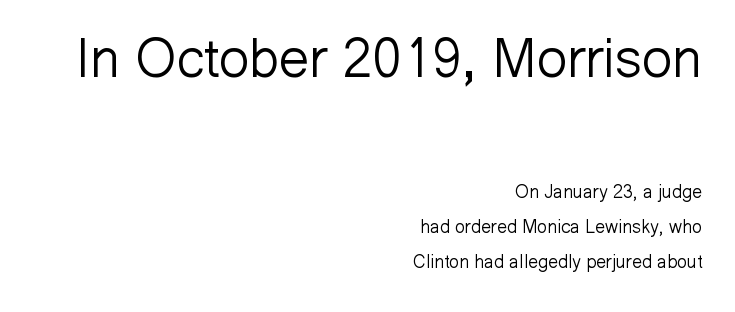
{"serif": "no", "italic": "no", "bold": "no", "weight": "light", "width": "normal", "stroke_contrast": "low", "x_height": "medium", "monospaced": "no", "underline": "no", "align": "right", "line_spacing": "loose", "line_spacing_ratio": 1.97, "letter_spacing": "normal", "letter_spacing_em": 0.0, "larger_block": "first", "size_ratio": 3.0, "glyph_px": 54}
